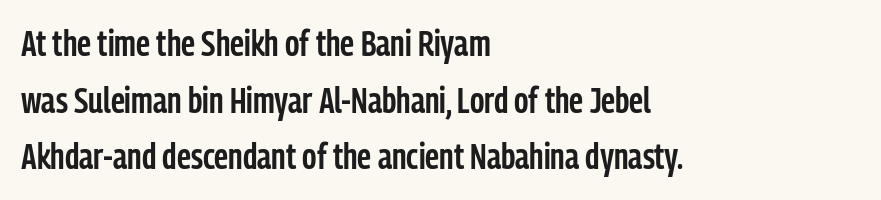
Q: Is the text bold? A: Semi-bold.
Q: Is the text italic (slanted)? A: No, it is upright.
Q: Is the typeface a serif or a sans-serif typeface? A: Sans-serif.
Q: Is the text underlined? A: No.
Q: How is the paragraph aligned? A: Left-aligned.
Q: Is the spacing between letters normal or unusually wide? A: Normal.
Q: Is the spacing between lines tight, normal or loose? A: Normal.
Q: Width (condensed, normal, or wide)? A: Condensed.
Q: Stroke contrast? A: Low.
Q: x-height? A: Medium.
Q: Monospaced? A: No.
